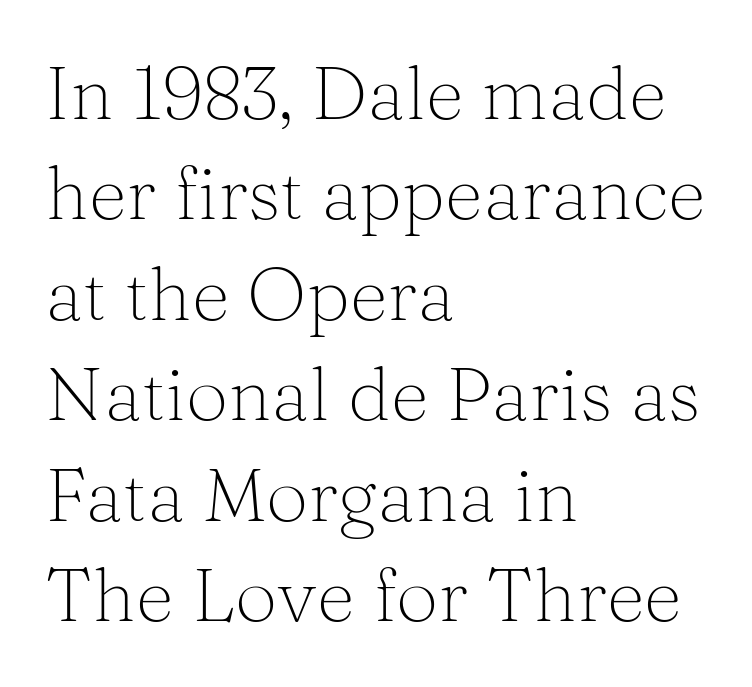
{"serif": "yes", "italic": "no", "bold": "no", "weight": "light", "width": "normal", "stroke_contrast": "medium", "x_height": "medium", "monospaced": "no", "underline": "no", "align": "left", "line_spacing": "normal", "line_spacing_ratio": 1.34, "letter_spacing": "normal", "letter_spacing_em": 0.0, "glyph_px": 75}
